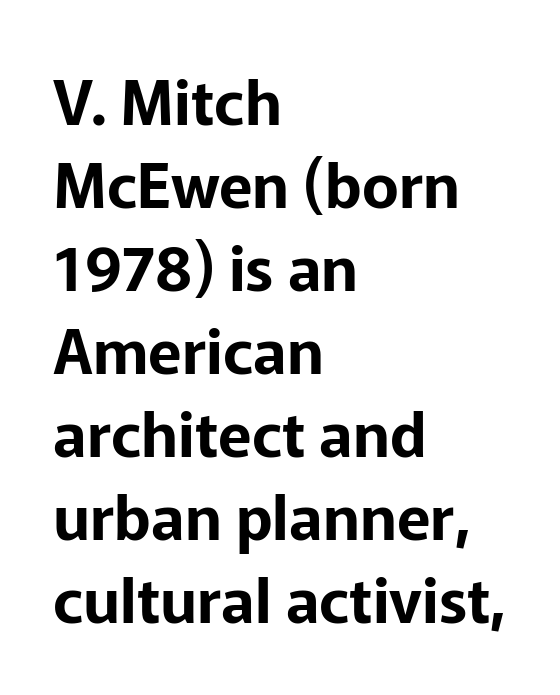
Q: Is the text italic (slanted)? A: No, it is upright.
Q: Is the typeface a serif or a sans-serif typeface? A: Sans-serif.
Q: Is the text underlined? A: No.
Q: How is the paragraph aligned? A: Left-aligned.
Q: Is the spacing between letters normal or unusually wide? A: Normal.
Q: Is the spacing between lines tight, normal or loose? A: Normal.
Q: Width (condensed, normal, or wide)? A: Normal.
Q: Stroke contrast? A: Low.
Q: x-height? A: Medium.
Q: Monospaced? A: No.
